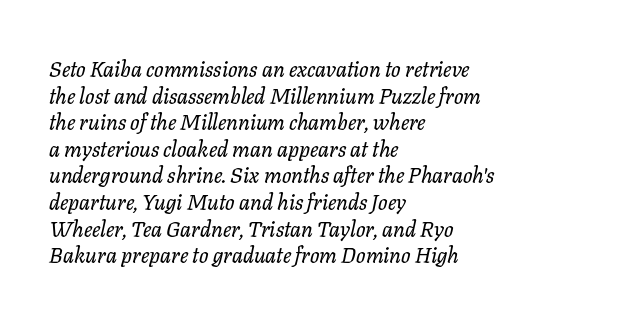
Q: Is the text italic (slanted)? A: Yes, it leans right by about 11 degrees.
Q: Is the text underlined? A: No.
Q: How is the paragraph aligned? A: Left-aligned.
Q: Is the spacing between letters normal or unusually wide? A: Normal.
